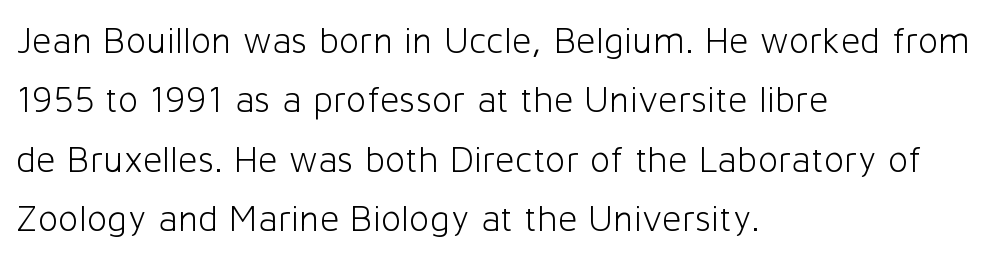
The image shows 38 px light sans-serif type, upright; set left-aligned, normal line spacing (1.56x), normal letter spacing, not underlined; low stroke contrast and a medium x-height.
